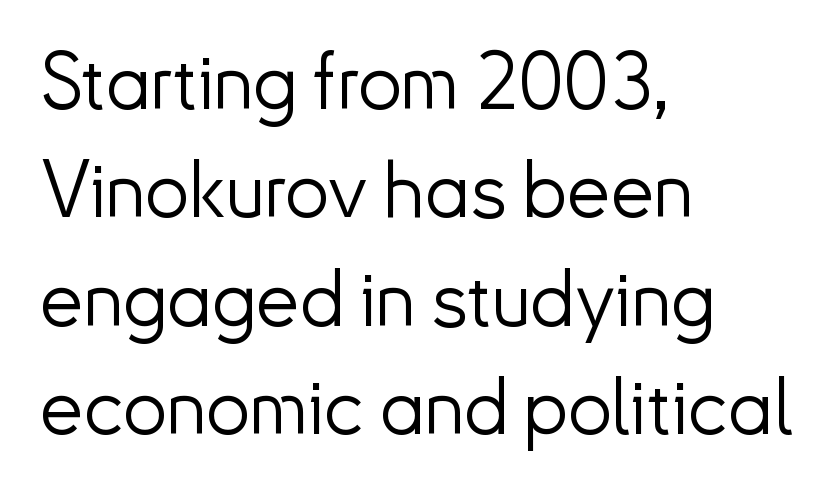
The space directly below the letters is spotless. Typographically, this falls in the sans-serif category. These lines keep a tight, regular rhythm from letter to letter. In terms of posture, this sample is upright. A light-to-regular cut is what we see here.
